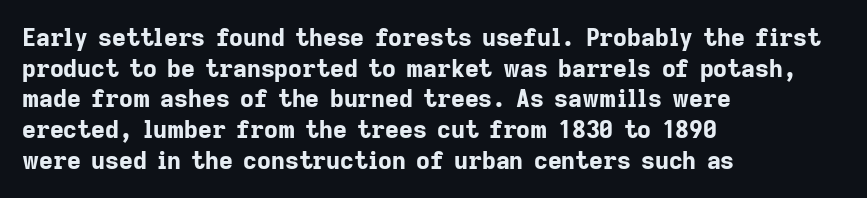
Q: Is the text bold? A: Yes.
Q: Is the text italic (slanted)? A: No, it is upright.
Q: Is the text underlined? A: No.
Q: How is the paragraph aligned? A: Left-aligned.
Q: Is the spacing between letters normal or unusually wide? A: Normal.
Q: Is the spacing between lines tight, normal or loose? A: Normal.
